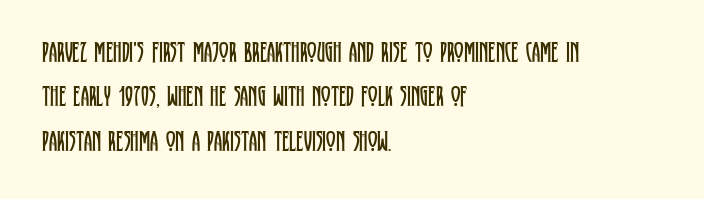
The image shows 29 px regular-weight, condensed serif type, upright; set left-aligned, normal line spacing (1.53x), normal letter spacing, not underlined; low stroke contrast and a large x-height.
